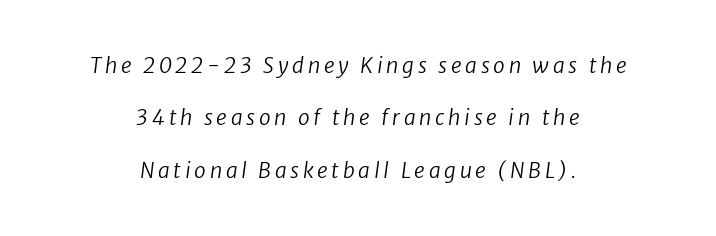
The image shows 21 px text type, italic (leaning right); set centered, loose line spacing (2.49x), not underlined.
